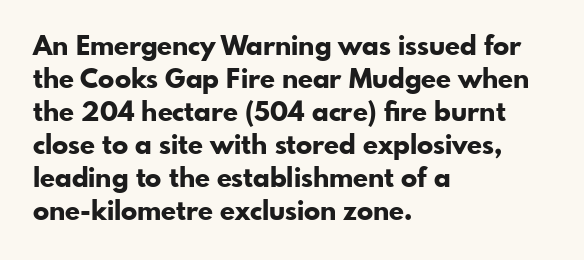
Q: Is the text bold? A: Yes.
Q: Is the text italic (slanted)? A: No, it is upright.
Q: Is the text underlined? A: No.
Q: How is the paragraph aligned? A: Left-aligned.
Q: Is the spacing between letters normal or unusually wide? A: Normal.
